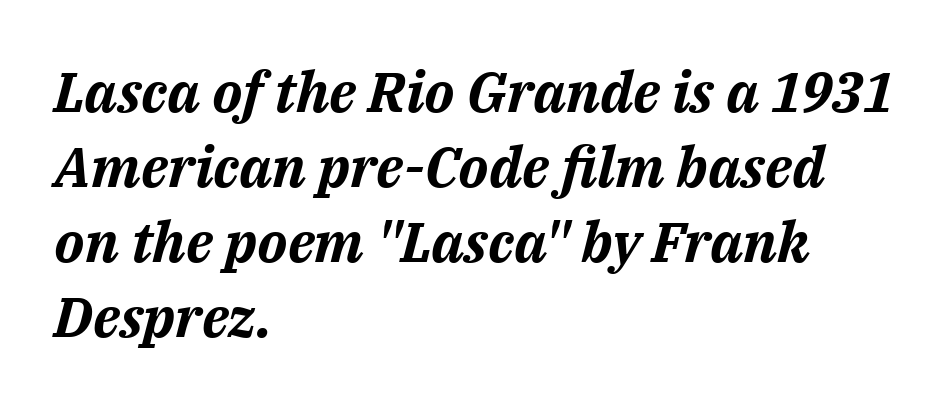
Varying glyph widths throughout — classic text-font behaviour. The rows are spaced the way most documents space them. Italic: yes, the glyphs are oblique. Its strokes are broad and dark, the hallmark of bold type.
